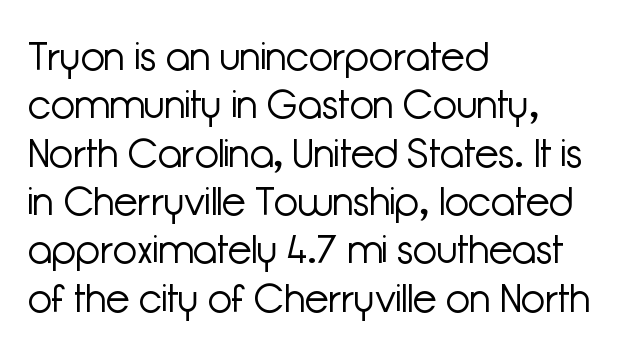
Q: Is the text bold? A: No.
Q: Is the text italic (slanted)? A: No, it is upright.
Q: Is the typeface a serif or a sans-serif typeface? A: Sans-serif.
Q: Is the text underlined? A: No.
Q: How is the paragraph aligned? A: Left-aligned.
Q: Is the spacing between letters normal or unusually wide? A: Normal.
Q: Width (condensed, normal, or wide)? A: Normal.
Q: Stroke contrast? A: Low.
Q: x-height? A: Medium.
Q: Monospaced? A: No.
